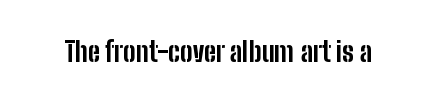
Is this a fixed-width face? No — the glyphs have proportional, varying widths. The face used here has the dense, thick strokes of a bold. The passage shown is not underscored anywhere. Examine the stroke ends and you'll find no serifs.
